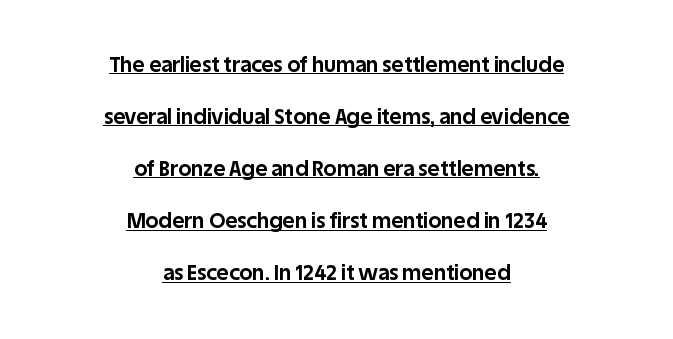
These words are printed bold, with thick strokes throughout. Has an underline been added? It has. Vertical spacing — loose. No italicization has been applied; the sample stays upright. Words appear dense and cohesive because spacing is normal.
